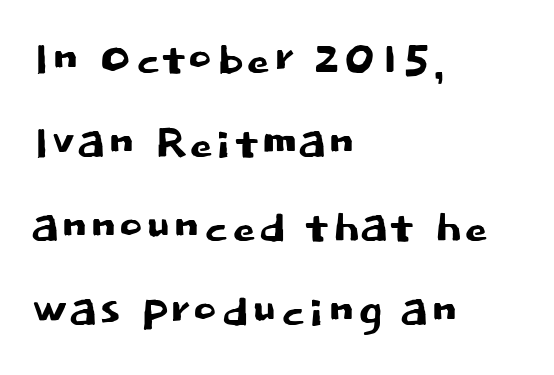
Q: Is the text italic (slanted)? A: No, it is upright.
Q: Is the typeface a serif or a sans-serif typeface? A: Sans-serif.
Q: Is the text underlined? A: No.
Q: How is the paragraph aligned? A: Left-aligned.
Q: Is the spacing between letters normal or unusually wide? A: Normal.
Q: Is the spacing between lines tight, normal or loose? A: Normal.
Q: Width (condensed, normal, or wide)? A: Normal.
Q: Stroke contrast? A: Low.
Q: x-height? A: Large.
Q: Monospaced? A: No.
